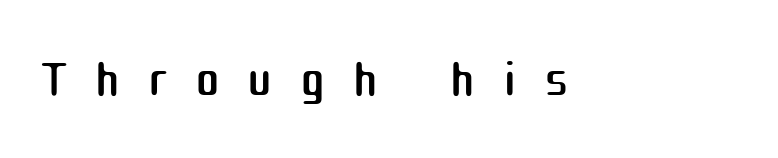
The image shows 75 px regular-weight sans-serif type, upright; set unusually wide letter spacing (+0.37 em), not underlined; medium stroke contrast and a medium x-height.
